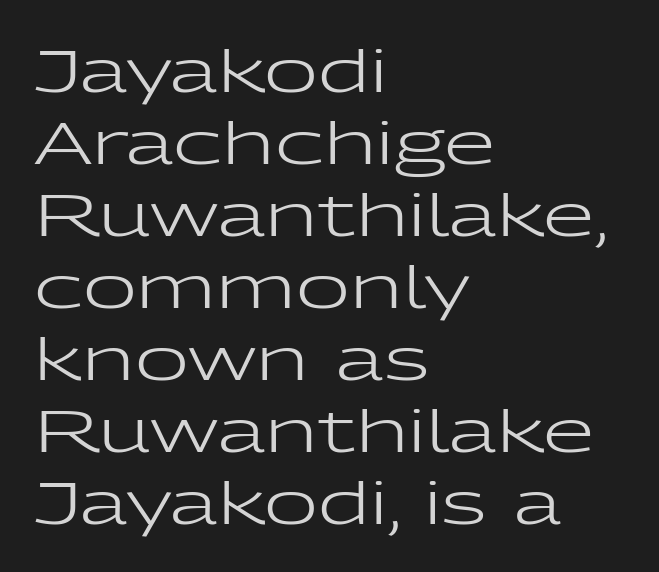
The passage shown is not underscored anywhere. Typeset ragged right — the left edge is the straight one. The typeface chosen for these lines omits serifs. You could not count columns in this text — the font is proportionally spaced.
